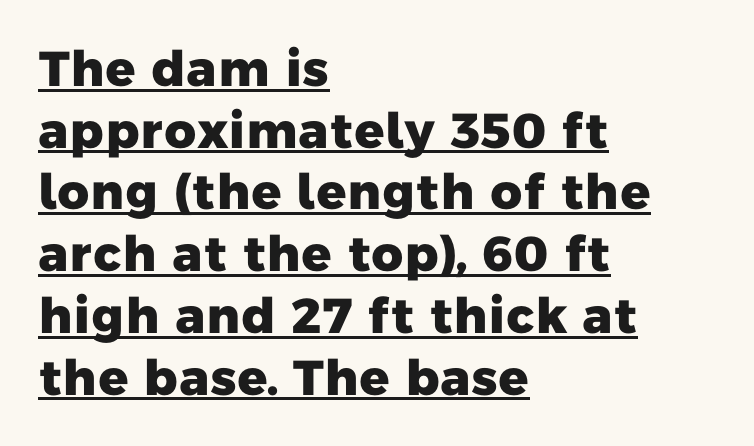
The glyphs in this specimen are sans serif. Which margin do the lines hug? The left one — the right edge is uneven. Varying glyph widths throughout — classic text-font behaviour. The vertical gap from one line to the next is medium. Every word sits above its own underline. Between one letter and the next there's only the usual sliver of space.
